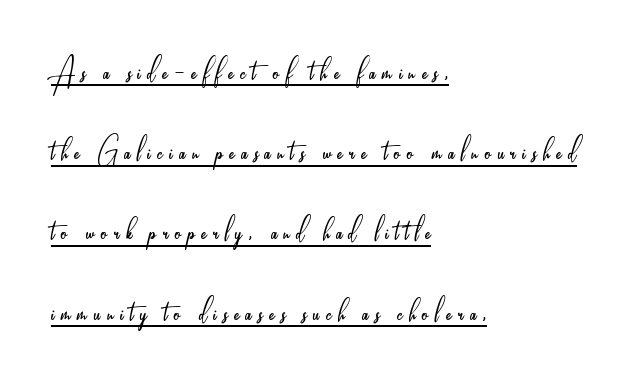
Q: Is the text bold? A: No.
Q: Is the text italic (slanted)? A: Yes.
Q: Is the typeface a serif or a sans-serif typeface? A: Sans-serif.
Q: Is the text underlined? A: Yes.
Q: How is the paragraph aligned? A: Left-aligned.
Q: Is the spacing between lines tight, normal or loose? A: Loose.
Q: Width (condensed, normal, or wide)? A: Condensed.
Q: Stroke contrast? A: Low.
Q: x-height? A: Small.
Q: Monospaced? A: No.
